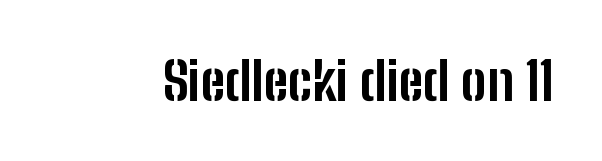
A sans-serif font was chosen for this passage. The face used here is proportionally spaced, like ordinary book or web type. The baseline area is clear. The sample has been set heavy, in full bold.
